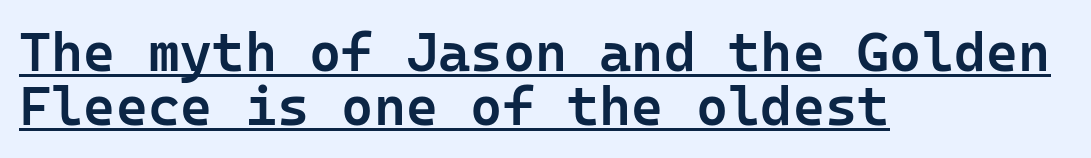
The image shows 55 px semibold sans-serif type, upright; set left-aligned, tight line spacing (0.99x), normal letter spacing, underlined; low stroke contrast and a medium x-height.
